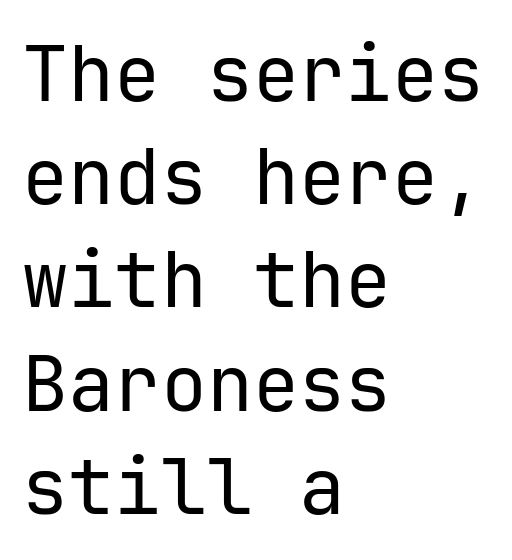
{"serif": "no", "italic": "no", "bold": "no", "weight": "regular", "width": "normal", "stroke_contrast": "low", "x_height": "medium", "monospaced": "yes", "underline": "no", "align": "left", "line_spacing": "normal", "line_spacing_ratio": 1.34, "letter_spacing": "normal", "letter_spacing_em": 0.0, "glyph_px": 77}
